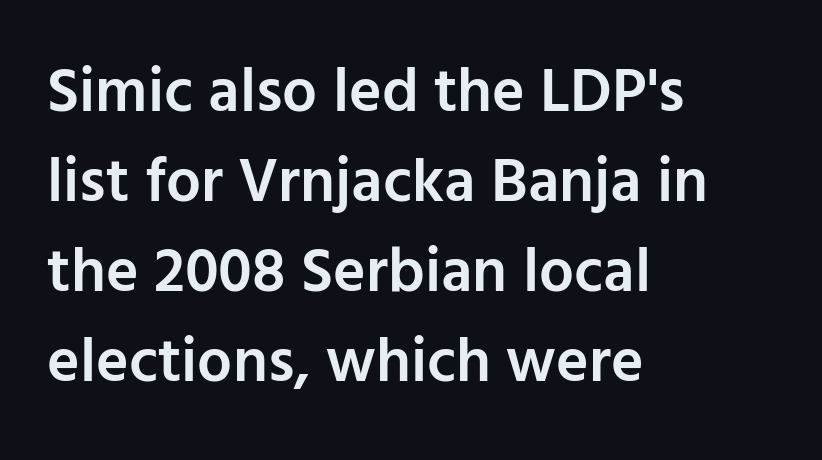
Grotesque or geometric, the face here clearly has no serifs. Summary of vertical rhythm: regular, with standard interline spacing. Nothing unusual about the tracking: characters are spaced as the font intends. You can tell it's not italic because the verticals are truly vertical. A typesetter would call this proportional, since set widths differ per character.
